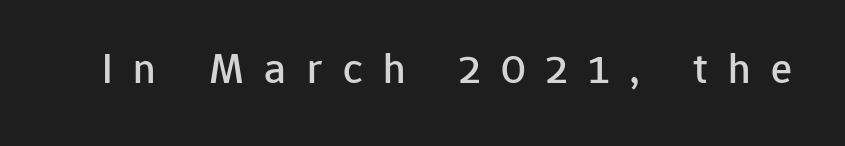
{"serif": "no", "italic": "no", "width": "normal", "stroke_contrast": "low", "x_height": "medium", "monospaced": "no", "underline": "no", "letter_spacing": "wide", "letter_spacing_em": 0.47, "glyph_px": 44}
